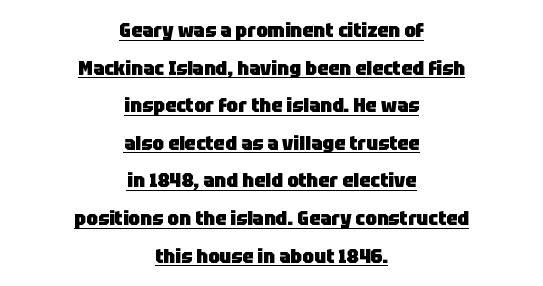
Ascenders rise straight up at ninety degrees. In terms of weight, the rendering is a true, heavy bold. A student would call this center alignment; a typographer would say set centered. In designer terms, the underline attribute is active on this setting. The type is set solid horizontally, with unmodified tracking.
